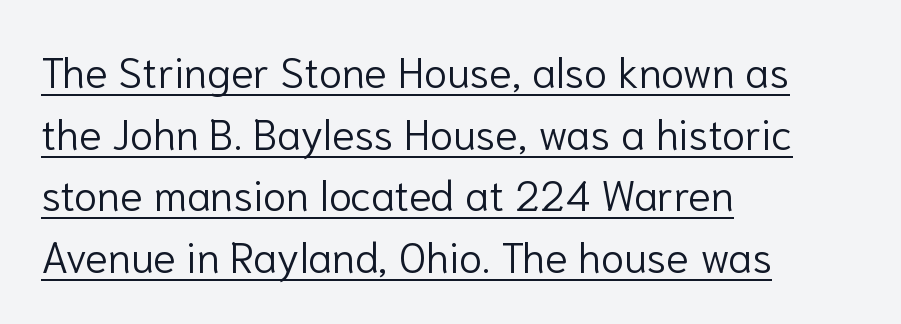
{"serif": "no", "italic": "no", "bold": "no", "weight": "light", "width": "normal", "stroke_contrast": "low", "x_height": "medium", "monospaced": "no", "underline": "yes", "align": "left", "line_spacing": "normal", "line_spacing_ratio": 1.47, "letter_spacing": "normal", "letter_spacing_em": 0.0, "glyph_px": 42}
